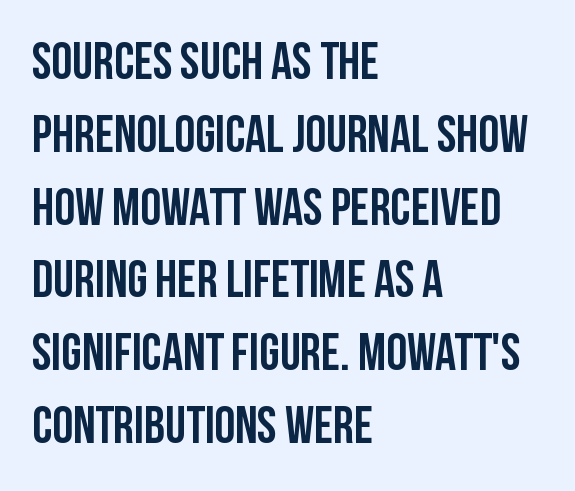
Unmarked baselines from the first word to the last. Reading down the block, your eye returns to a fixed left position each line. Every stem runs plumb, perpendicular to the baseline. Letter spacing: default.
